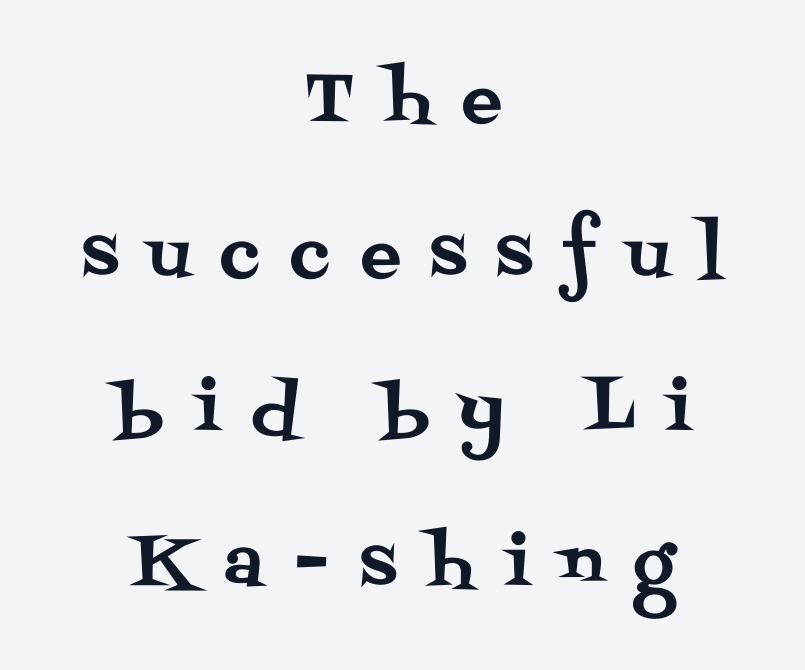
The image shows 68 px serif type, upright; set centered, loose line spacing (2.28x), unusually wide letter spacing (+0.44 em), not underlined; medium stroke contrast and a large x-height.
